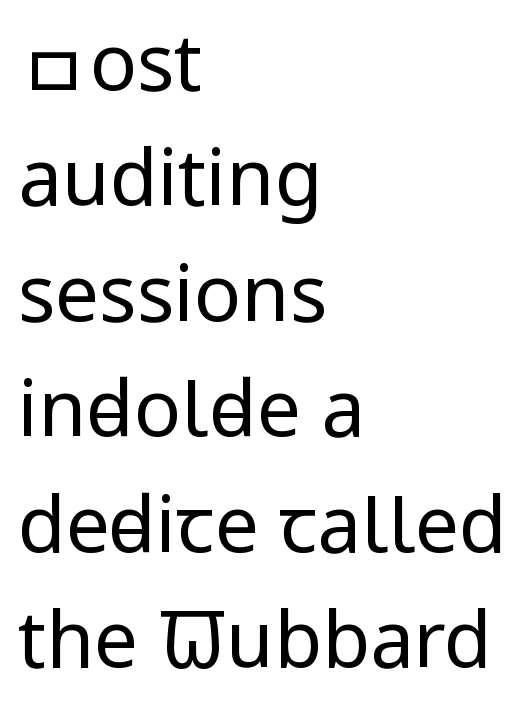
The image shows 78 px regular-weight, condensed sans-serif type, upright; set left-aligned, normal line spacing (1.48x), normal letter spacing, not underlined; low stroke contrast and a large x-height.
